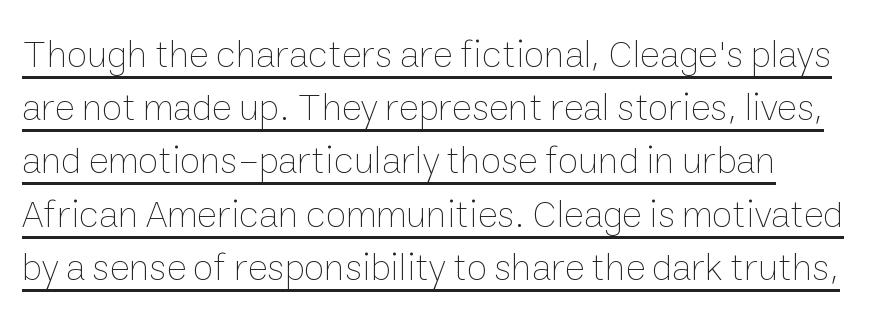
The image shows 38 px thin type, upright; set normal line spacing (1.4x), normal letter spacing, underlined; low stroke contrast and a medium x-height.
